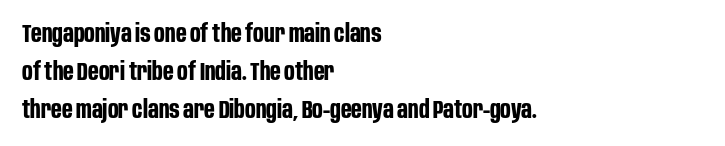
Leftover space on each line is placed entirely after the last word. Normally led — the rows are evenly, conventionally spaced. Type without underlining. Here the glyphs are tracked normally, forming tight word shapes.
